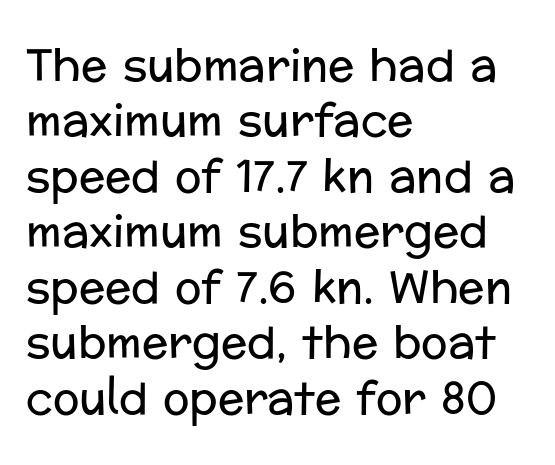
Q: Is the text bold? A: No.
Q: Is the text italic (slanted)? A: No, it is upright.
Q: Is the typeface a serif or a sans-serif typeface? A: Sans-serif.
Q: Is the text underlined? A: No.
Q: How is the paragraph aligned? A: Left-aligned.
Q: Is the spacing between letters normal or unusually wide? A: Normal.
Q: Is the spacing between lines tight, normal or loose? A: Normal.
Q: Width (condensed, normal, or wide)? A: Normal.
Q: Stroke contrast? A: Low.
Q: x-height? A: Medium.
Q: Monospaced? A: No.
